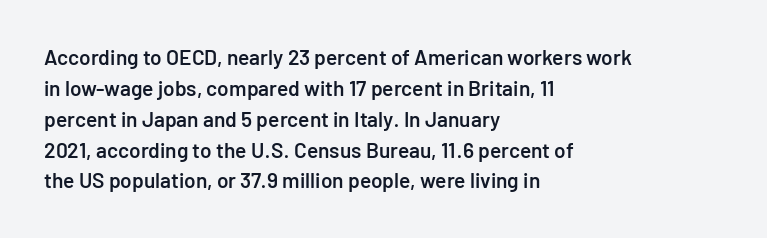
The lines are quadded left. No word sits above an underline. A typesetter would mark this as roman, not italic. Observe the ordinary spacing: letters are neighbours, not strangers.
